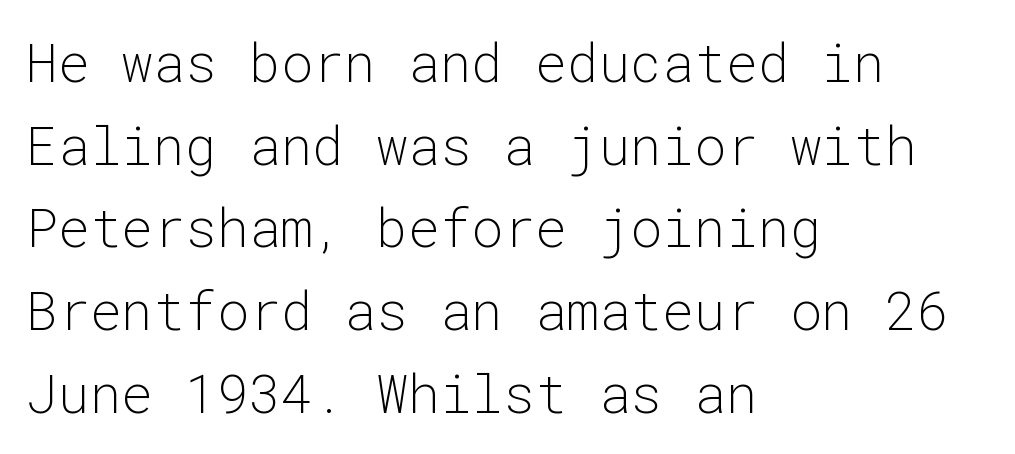
Q: Is the text bold? A: No.
Q: Is the text italic (slanted)? A: No, it is upright.
Q: Is the typeface a serif or a sans-serif typeface? A: Sans-serif.
Q: Is the text underlined? A: No.
Q: How is the paragraph aligned? A: Left-aligned.
Q: Is the spacing between letters normal or unusually wide? A: Normal.
Q: Is the spacing between lines tight, normal or loose? A: Normal.
Q: Width (condensed, normal, or wide)? A: Normal.
Q: Stroke contrast? A: Low.
Q: x-height? A: Medium.
Q: Monospaced? A: Yes.
